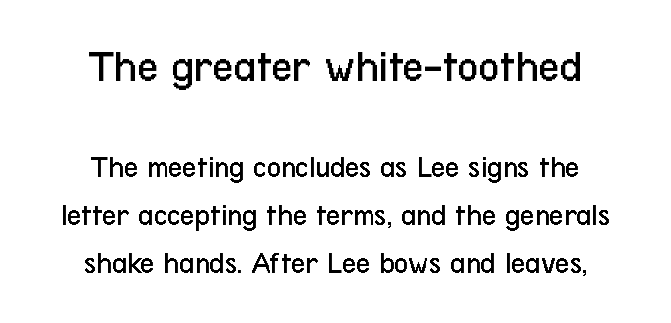
The image shows 46 px regular-weight, condensed sans-serif type, upright; set centered, normal line spacing (1.55x), normal letter spacing, not underlined; the first (top) block is 1.48x larger; low stroke contrast and a medium x-height.
